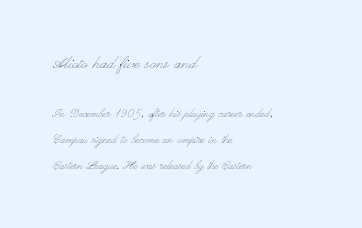
Stroke thickness stays within the range of a standard reading face or lighter. All the whitespace from short lines collects on the right. Whoever set this made the first block the dominant, larger element.
